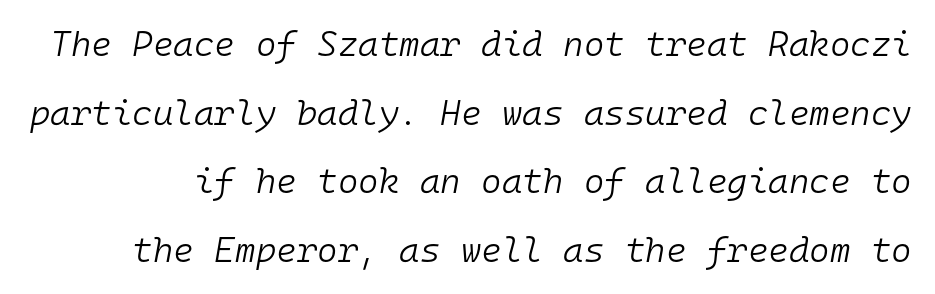
{"italic": "yes", "lean": "right", "slant_degrees": 10, "bold": "no", "weight": "light", "width": "normal", "stroke_contrast": "low", "x_height": "medium", "monospaced": "yes", "underline": "no", "line_spacing": "loose", "line_spacing_ratio": 1.96, "letter_spacing": "normal", "letter_spacing_em": 0.0, "glyph_px": 35}
